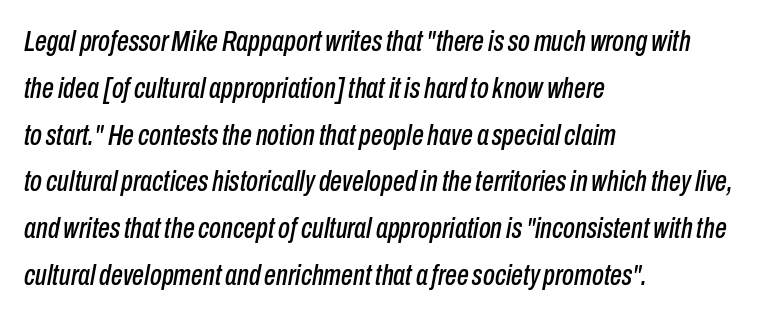
The gap between lines stays unmarked. Looks like regular typesetting: each glyph gets only the width it needs. Style check: oblique. This rendering uses left alignment, leaving the right contour irregular. The letterforms sit shoulder to shoulder at normal distance.
